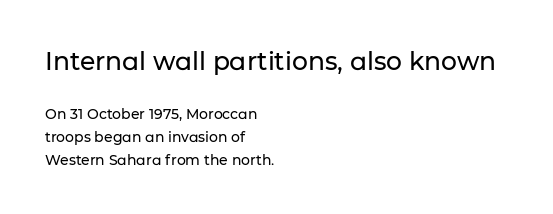
{"italic": "no", "underline": "no", "align": "left", "line_spacing": "normal", "line_spacing_ratio": 1.62, "letter_spacing": "normal", "letter_spacing_em": 0.0, "larger_block": "first", "size_ratio": 1.79, "glyph_px": 25}
